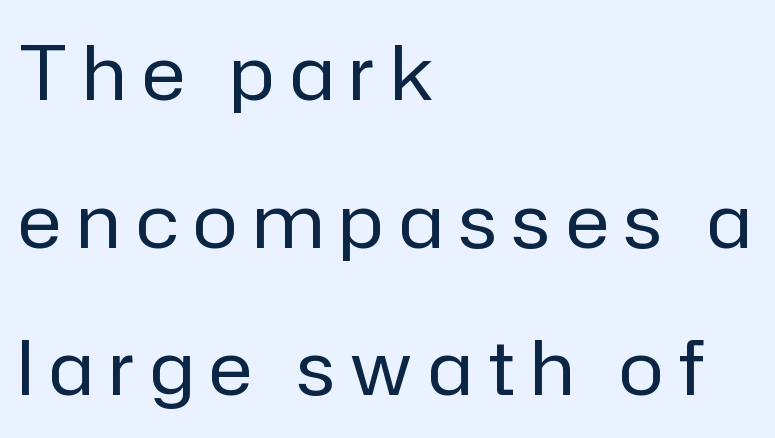
{"serif": "no", "italic": "no", "bold": "no", "weight": "regular", "width": "normal", "stroke_contrast": "low", "x_height": "medium", "monospaced": "no", "underline": "no", "align": "left", "line_spacing": "loose", "line_spacing_ratio": 1.97, "letter_spacing": "wide", "letter_spacing_em": 0.21, "glyph_px": 75}
